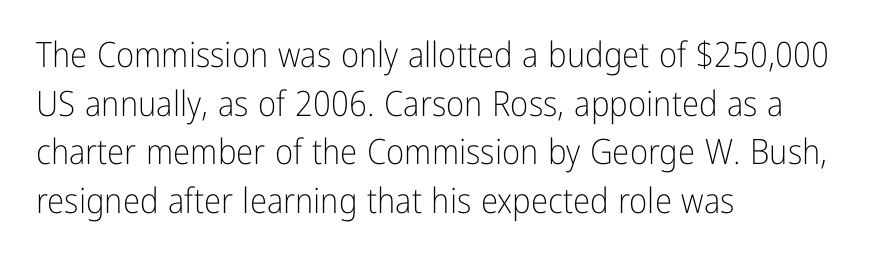
{"serif": "no", "italic": "no", "bold": "no", "weight": "light", "width": "condensed", "stroke_contrast": "low", "x_height": "medium", "monospaced": "no", "underline": "no", "align": "left", "line_spacing": "normal", "line_spacing_ratio": 1.39, "letter_spacing": "normal", "letter_spacing_em": 0.0, "glyph_px": 35}
